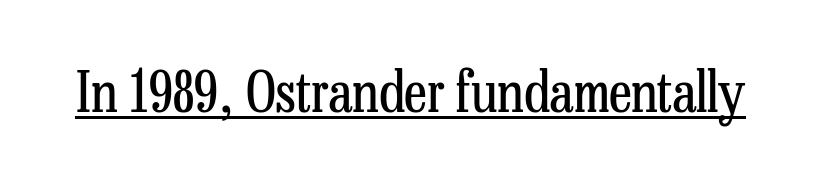
{"serif": "yes", "italic": "no", "bold": "no", "weight": "regular", "width": "condensed", "stroke_contrast": "low", "x_height": "medium", "monospaced": "no", "underline": "yes", "letter_spacing": "normal", "letter_spacing_em": 0.0, "glyph_px": 57}
